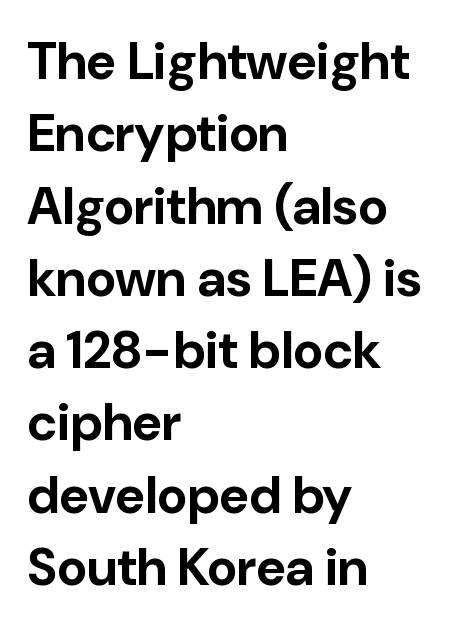
Character widths vary here, with narrow letters taking less room than wide ones. The words here are not underlined. Typesetter's note: full bold, strokes at maximum text heaviness. A classic flush-left, rag-right setting is used for this passage. Honestly, the letter spacing is just normal — you wouldn't notice it.
